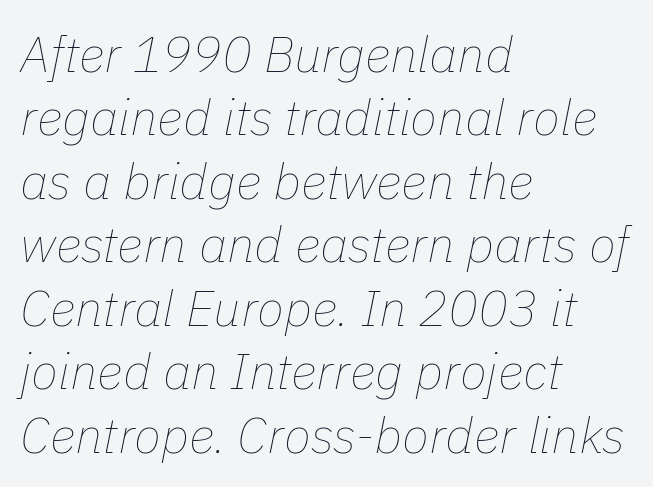
The image shows 50 px thin type, italic (leaning right); set left-aligned, normal line spacing (1.27x), normal letter spacing, not underlined; low stroke contrast and a medium x-height.
